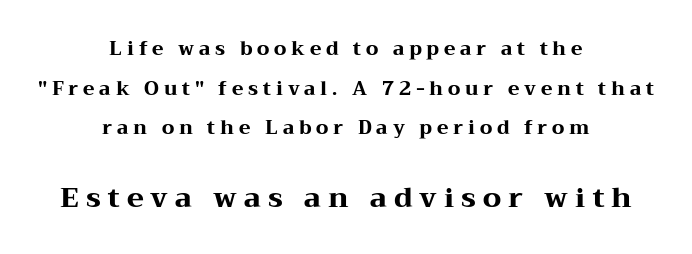
The image shows 28 px heavy, wide serif type, upright; set centered, loose line spacing (2.08x), unusually wide letter spacing (+0.25 em), not underlined; the second (bottom) block is 1.47x larger; medium stroke contrast and a medium x-height.
